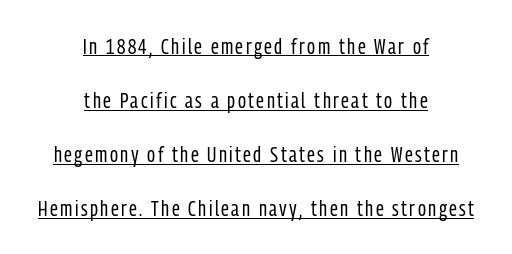
{"italic": "no", "bold": "no", "underline": "yes", "align": "center", "line_spacing": "loose", "line_spacing_ratio": 2.46, "glyph_px": 22}
